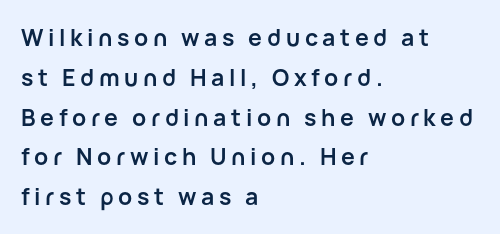
Q: Is the text bold? A: Yes.
Q: Is the text italic (slanted)? A: No, it is upright.
Q: Is the text underlined? A: No.
Q: How is the paragraph aligned? A: Left-aligned.
Q: Is the spacing between letters normal or unusually wide? A: Unusually wide.
